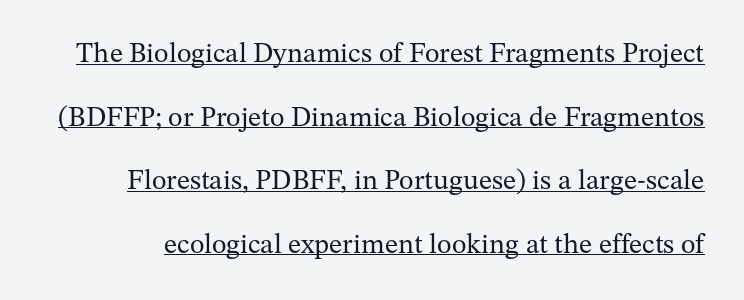
The image shows 28 px regular-weight serif type, upright; set loose line spacing (2.27x), normal letter spacing, underlined; medium stroke contrast and a medium x-height.
